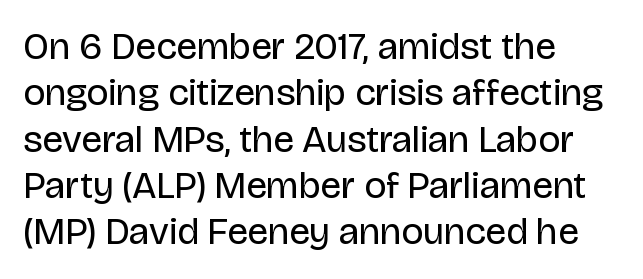
{"serif": "no", "italic": "no", "bold": "no", "weight": "regular", "width": "normal", "stroke_contrast": "low", "x_height": "large", "monospaced": "no", "underline": "no", "align": "left", "line_spacing_ratio": 1.22, "letter_spacing": "normal", "letter_spacing_em": 0.0, "glyph_px": 38}
